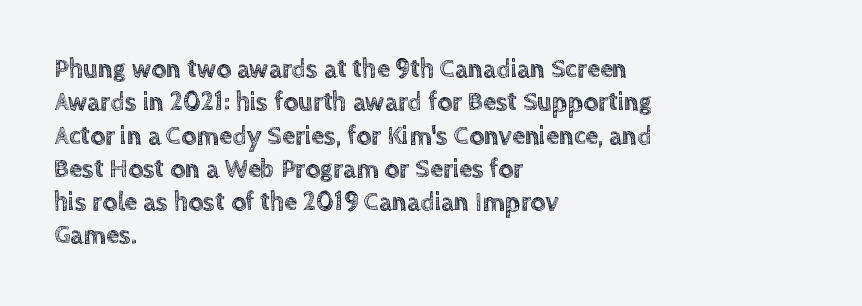
The image shows 26 px text type, upright; set left-aligned, normal line spacing (1.28x), normal letter spacing, not underlined.
